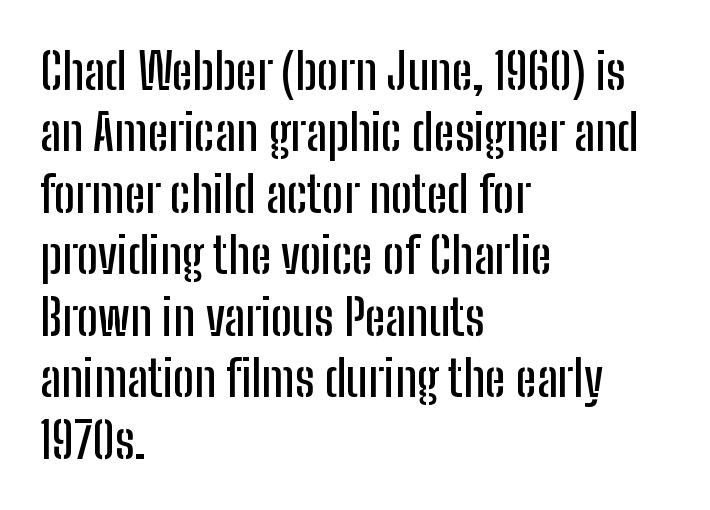
Q: Is the text italic (slanted)? A: No, it is upright.
Q: Is the typeface a serif or a sans-serif typeface? A: Sans-serif.
Q: Is the text underlined? A: No.
Q: How is the paragraph aligned? A: Left-aligned.
Q: Is the spacing between letters normal or unusually wide? A: Normal.
Q: Width (condensed, normal, or wide)? A: Condensed.
Q: Stroke contrast? A: Low.
Q: x-height? A: Medium.
Q: Monospaced? A: No.
